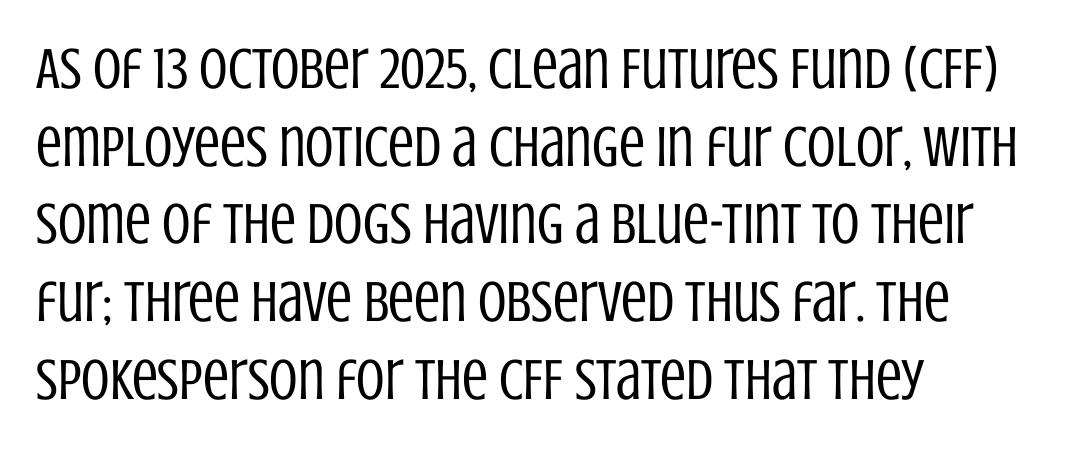
Q: Is the text bold? A: No.
Q: Is the text italic (slanted)? A: No, it is upright.
Q: Is the typeface a serif or a sans-serif typeface? A: Sans-serif.
Q: Is the text underlined? A: No.
Q: How is the paragraph aligned? A: Left-aligned.
Q: Is the spacing between letters normal or unusually wide? A: Normal.
Q: Is the spacing between lines tight, normal or loose? A: Normal.
Q: Width (condensed, normal, or wide)? A: Condensed.
Q: Stroke contrast? A: Low.
Q: x-height? A: Large.
Q: Monospaced? A: No.
